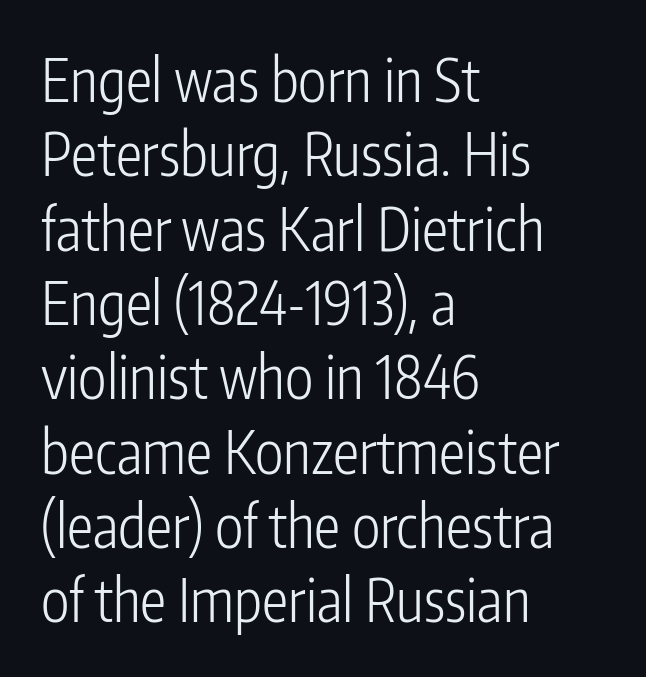
{"serif": "no", "italic": "no", "bold": "no", "weight": "light", "width": "condensed", "stroke_contrast": "low", "x_height": "medium", "monospaced": "no", "underline": "no", "align": "left", "line_spacing": "normal", "line_spacing_ratio": 1.26, "letter_spacing": "normal", "letter_spacing_em": 0.0, "glyph_px": 59}
